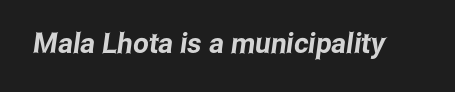
Q: Is the typeface a serif or a sans-serif typeface? A: Sans-serif.
Q: Is the text underlined? A: No.
Q: Is the spacing between letters normal or unusually wide? A: Normal.
Q: Width (condensed, normal, or wide)? A: Condensed.
Q: Stroke contrast? A: Low.
Q: x-height? A: Medium.
Q: Monospaced? A: No.
